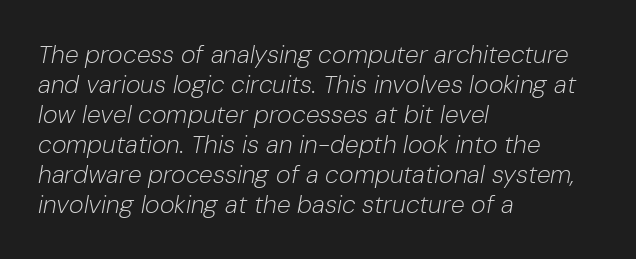
The image shows 25 px text type, italic (leaning right); set left-aligned, line spacing 1.2x, normal letter spacing, not underlined.
